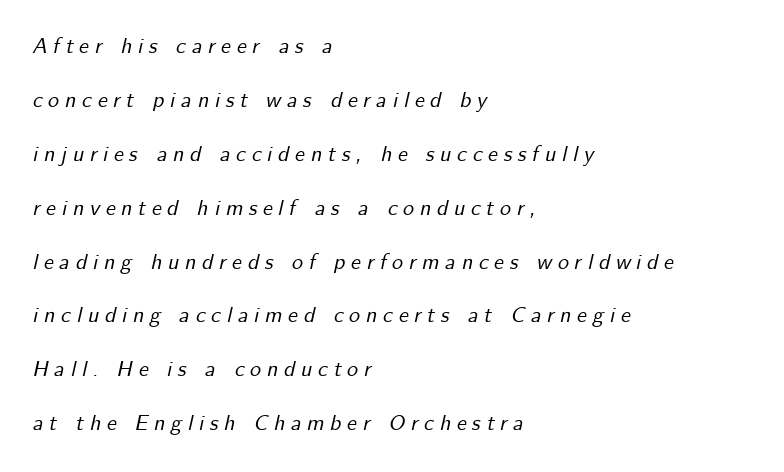
The image shows 22 px text type, italic (leaning right); set left-aligned, loose line spacing (2.45x), unusually wide letter spacing (+0.26 em), not underlined.
